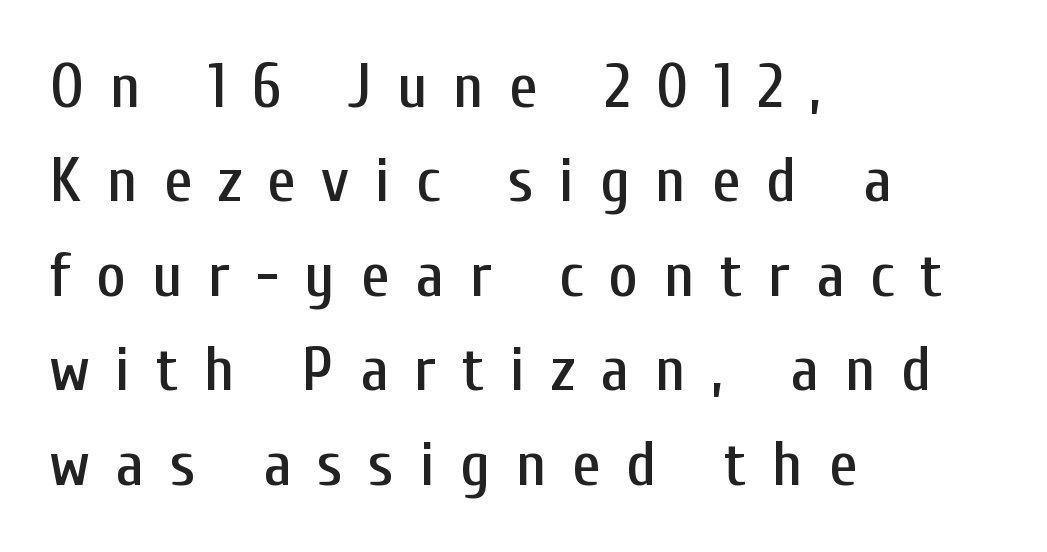
The image shows 63 px condensed sans-serif type, upright; set left-aligned, normal line spacing (1.5x), unusually wide letter spacing (+0.41 em), not underlined; low stroke contrast and a medium x-height.
